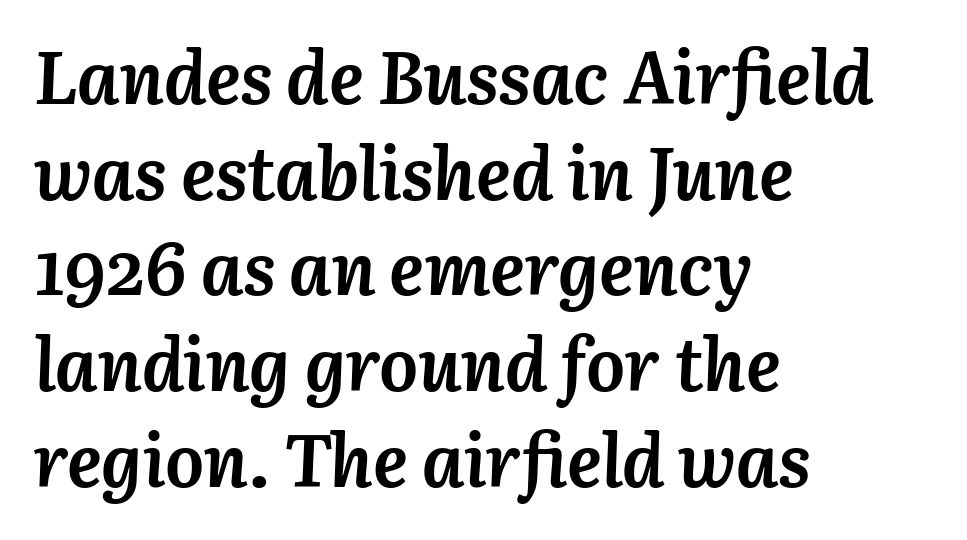
{"italic": "yes", "lean": "right", "slant_degrees": 3, "bold": "yes", "weight": "semibold", "width": "normal", "stroke_contrast": "medium", "x_height": "medium", "monospaced": "no", "underline": "no", "align": "left", "line_spacing": "normal", "line_spacing_ratio": 1.31, "letter_spacing": "normal", "letter_spacing_em": 0.0, "glyph_px": 73}
